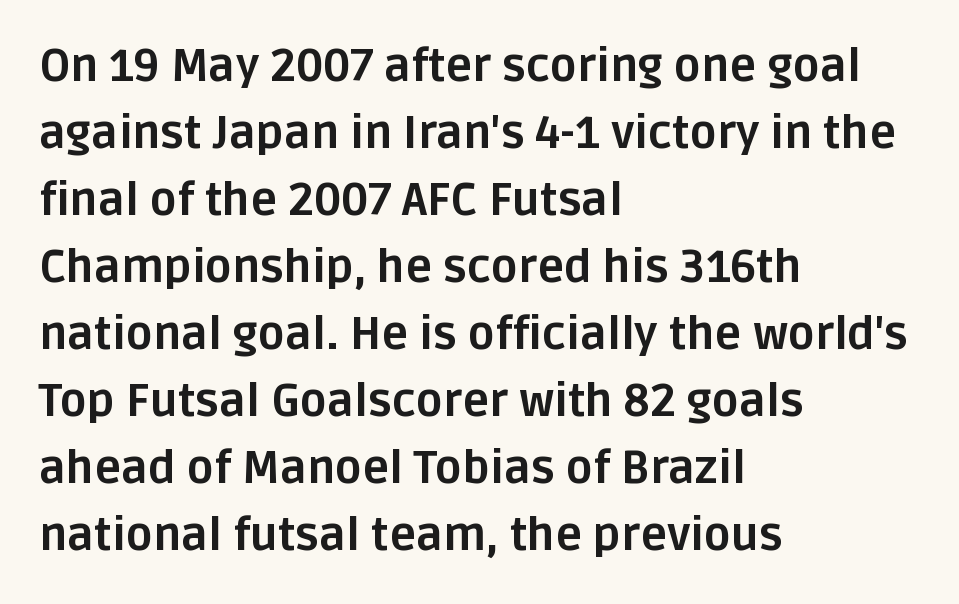
Q: Is the text bold? A: Yes.
Q: Is the text italic (slanted)? A: No, it is upright.
Q: Is the typeface a serif or a sans-serif typeface? A: Sans-serif.
Q: Is the text underlined? A: No.
Q: How is the paragraph aligned? A: Left-aligned.
Q: Is the spacing between letters normal or unusually wide? A: Normal.
Q: Is the spacing between lines tight, normal or loose? A: Normal.
Q: Width (condensed, normal, or wide)? A: Normal.
Q: Stroke contrast? A: Low.
Q: x-height? A: Large.
Q: Monospaced? A: No.
